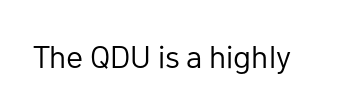
The rendering keeps characters at their native spacing. Each letter's strokes conclude bluntly, with no projecting serifs. Heaviness? Minimal to ordinary, like unemphasized prose. Clear beneath every line of the passage. Character widths vary here, with narrow letters taking less room than wide ones.
